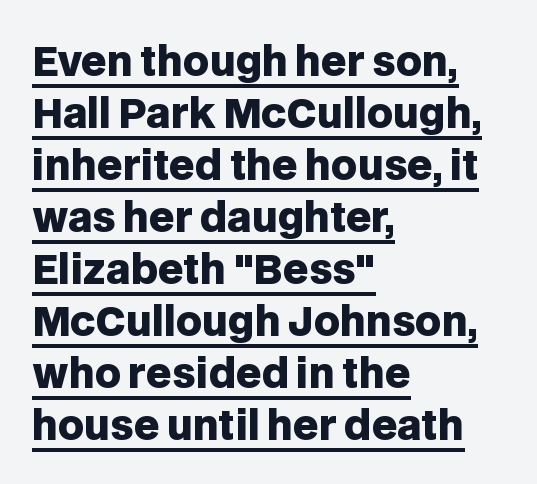
The face used here is rendered with its standard letterfit. Unlike italic type, these characters show no tilt at all. These lines stack with their left ends in a neat column. This is underlined copy, the kind a proofreader might mark for attention.
